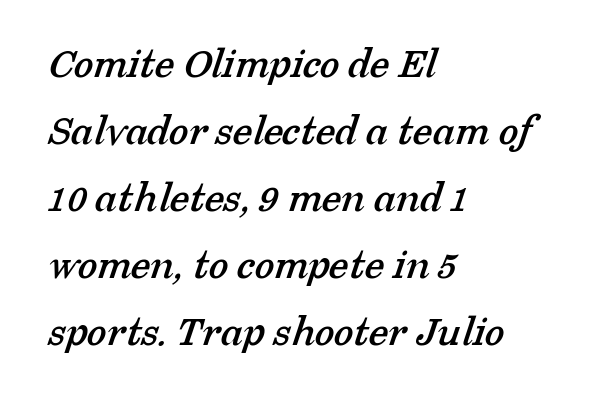
Think of a printed novel: that variable character pitch is what you see here. The gap between lines stays unmarked. Tracking here is standard; glyphs follow each other at the usual distance. Typeset ragged right — the left edge is the straight one. The designer went with a serif here, giving each stem small feet. Horizontal bands of white between lines are of average thickness.
